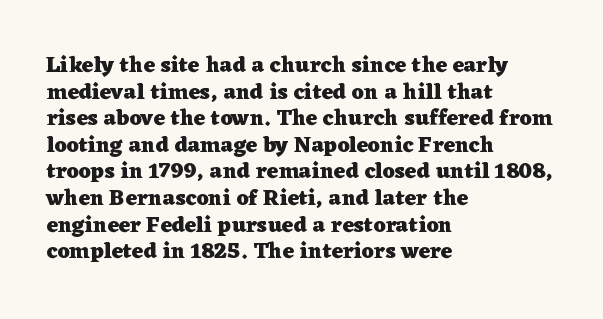
The image shows 22 px bold type, upright; set left-aligned, line spacing 1.21x, normal letter spacing, not underlined.
